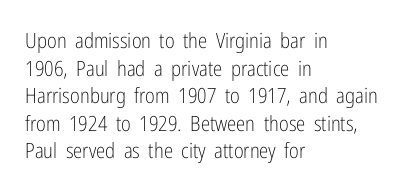
Teacher's note: observe the even left margin — that is flush-left alignment. The line texture is even and compact thanks to regular tracking. The lettering stays uniformly vertical, giving the passage a roman look. The baseline area is clear.
